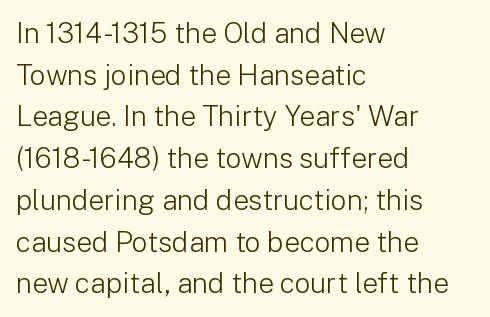
Proportional: the letters do not fall into vertical columns. Grotesque or geometric, the face here clearly has no serifs. How are the letters spaced? Ordinarily, with no added tracking. How would I describe the line gaps? Plain and ordinary.
